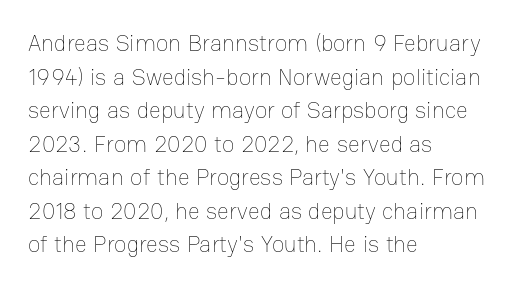
What stands out about the letter spacing? Nothing — it is the standard amount. Type without underlining. You can tell it's not italic because the verticals are truly vertical. Is there much room between lines? A standard amount, neither cramped nor airy.
